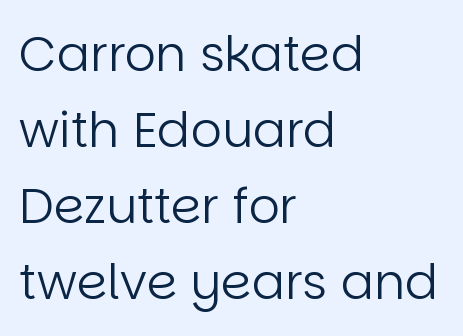
{"serif": "no", "italic": "no", "bold": "no", "weight": "regular", "width": "normal", "stroke_contrast": "low", "x_height": "large", "monospaced": "no", "underline": "no", "align": "left", "line_spacing": "normal", "line_spacing_ratio": 1.55, "letter_spacing": "normal", "letter_spacing_em": 0.0, "glyph_px": 49}
